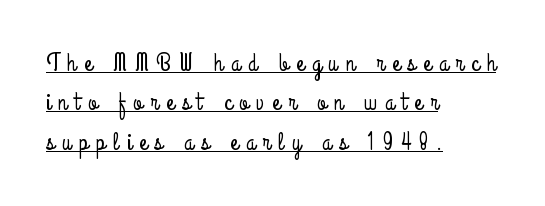
The image shows 25 px text type; set left-aligned, normal line spacing (1.58x), unusually wide letter spacing (+0.32 em), underlined.
